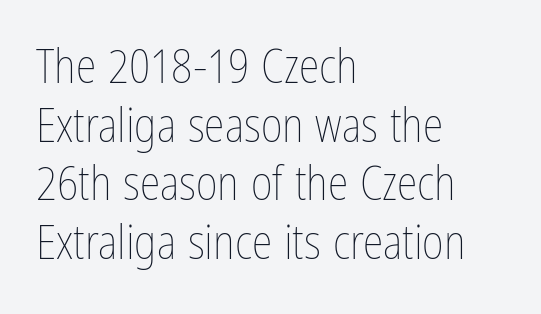
{"italic": "no", "bold": "no", "weight": "thin", "width": "condensed", "stroke_contrast": "low", "x_height": "medium", "monospaced": "no", "underline": "no", "align": "left", "line_spacing": "normal", "line_spacing_ratio": 1.25, "letter_spacing": "normal", "letter_spacing_em": 0.0, "glyph_px": 47}
